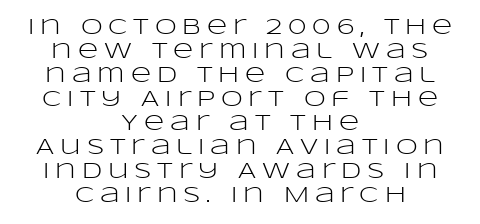
The image shows 22 px text type, upright; set centered, tight line spacing (1.09x), unusually wide letter spacing (+0.27 em), not underlined.
